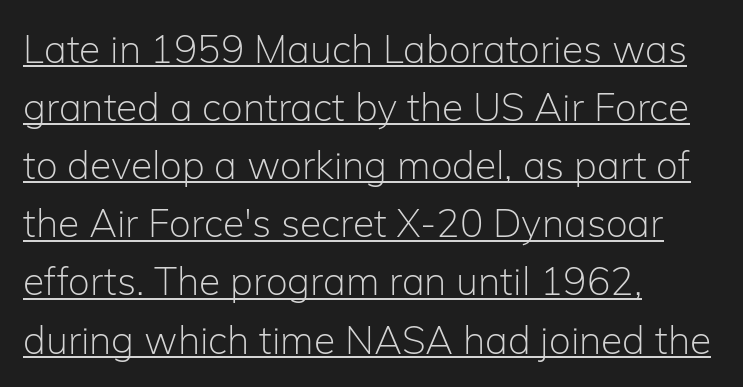
{"serif": "no", "italic": "no", "bold": "no", "weight": "light", "width": "normal", "stroke_contrast": "low", "x_height": "medium", "monospaced": "no", "underline": "yes", "align": "left", "line_spacing": "normal", "line_spacing_ratio": 1.49, "letter_spacing": "normal", "letter_spacing_em": 0.0, "glyph_px": 39}
